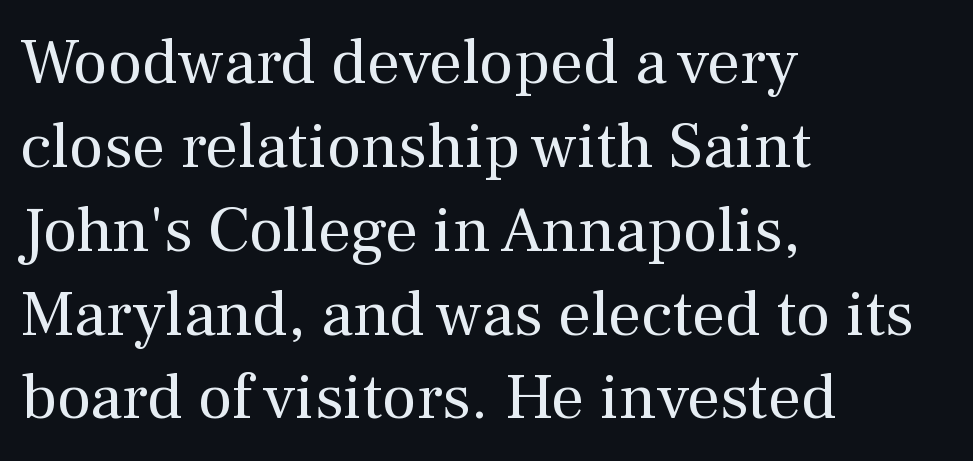
Q: Is the text bold? A: No.
Q: Is the text italic (slanted)? A: No, it is upright.
Q: Is the typeface a serif or a sans-serif typeface? A: Serif.
Q: Is the text underlined? A: No.
Q: How is the paragraph aligned? A: Left-aligned.
Q: Is the spacing between letters normal or unusually wide? A: Normal.
Q: Is the spacing between lines tight, normal or loose? A: Normal.
Q: Width (condensed, normal, or wide)? A: Normal.
Q: Stroke contrast? A: Medium.
Q: x-height? A: Medium.
Q: Monospaced? A: No.
